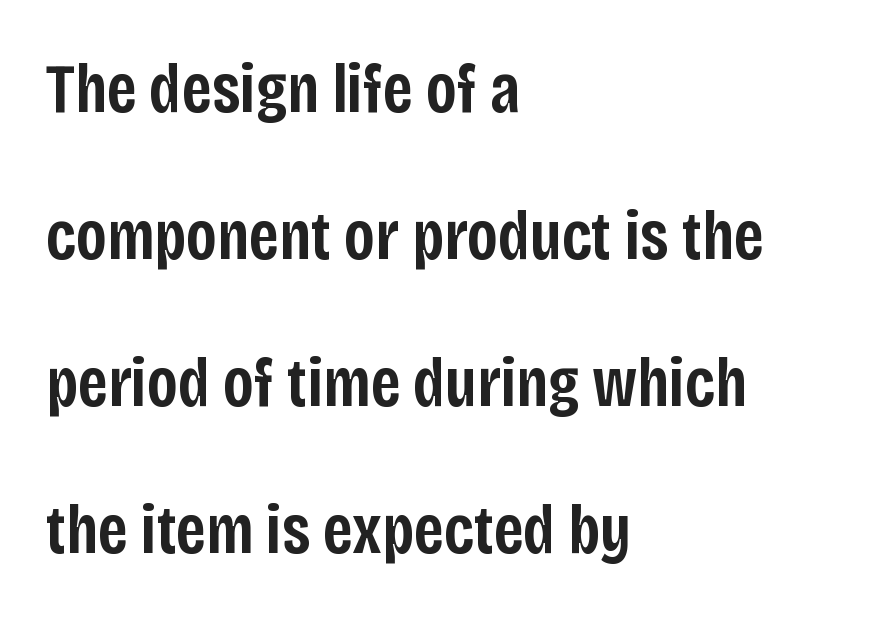
Compared with typical paragraphs, the rows here are farther apart. Characters remain perfectly vertical along every line. A typesetter would label this face a sans. The rendering keeps characters at their native spacing. The rendering anchors every line to the left-hand side.
